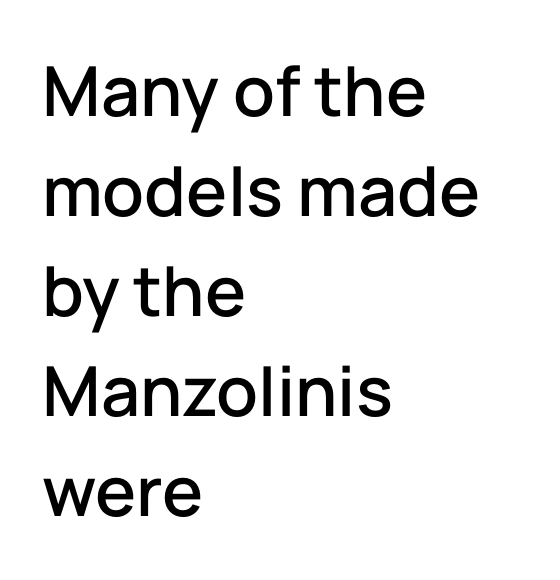
The image shows 69 px sans-serif type, upright; set left-aligned, normal line spacing (1.45x), normal letter spacing, not underlined; low stroke contrast and a medium x-height.
